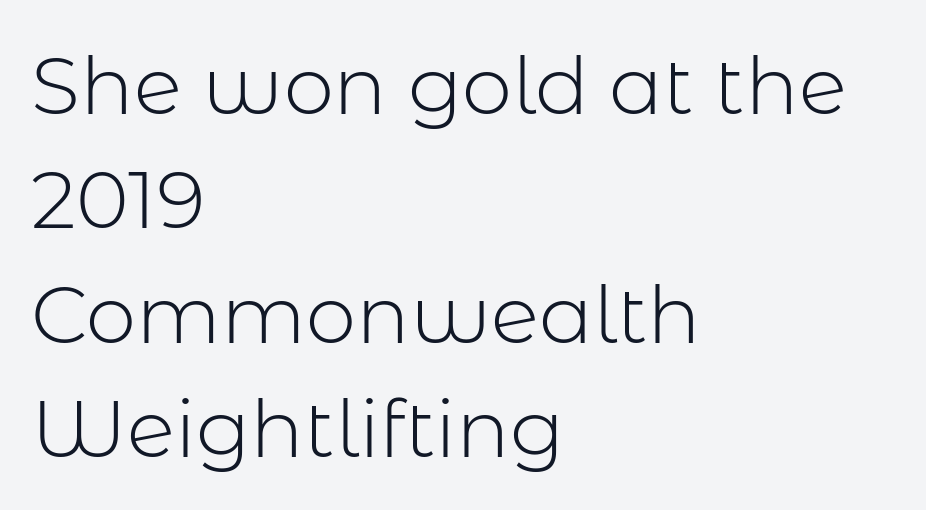
Any mark beneath the type? The region is blank. Vertical strokes here are truly vertical. Where is the straight margin? On the left. Typographically, this falls in the sans-serif category. The face used here is proportionally spaced, like ordinary book or web type. Does extra space separate the letters? No, they use regular spacing.
